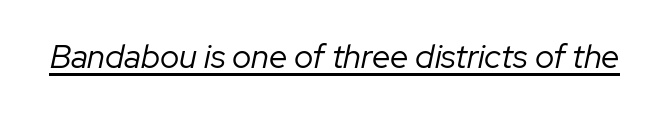
The image shows 33 px regular-weight type, italic (leaning right); set normal letter spacing, underlined; low stroke contrast and a medium x-height.
